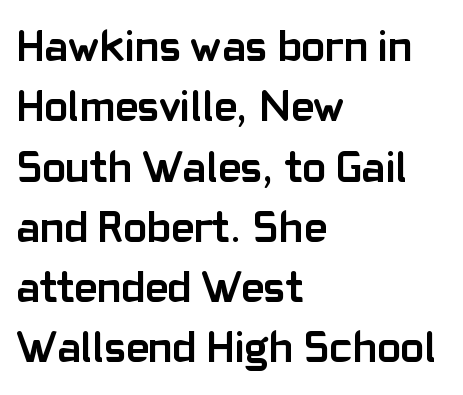
The image shows 44 px semibold sans-serif type, upright; set left-aligned, normal line spacing (1.37x), normal letter spacing, not underlined; low stroke contrast and a medium x-height.
